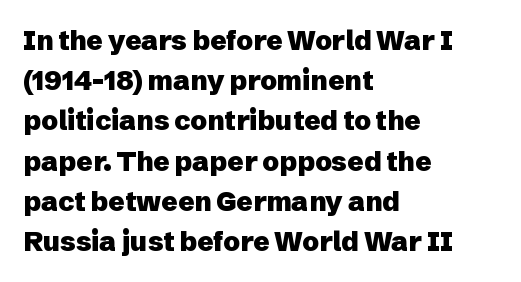
The rag falls on the right side of this text block. The axis of the letterforms is exactly vertical. Descender tails drop into unmarked territory. Inter-character spacing is left at the font's built-in metrics. Heavy, bold letterforms.
